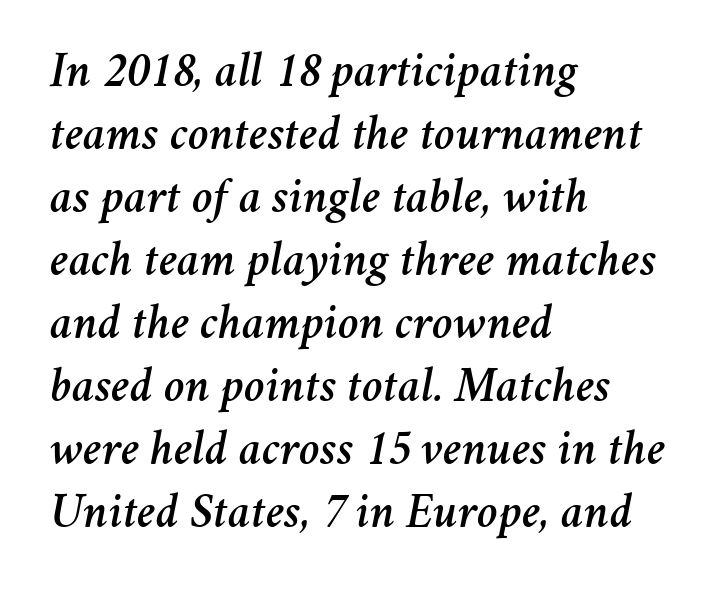
Q: Is the text italic (slanted)? A: Yes, it leans right by about 11 degrees.
Q: Is the text underlined? A: No.
Q: How is the paragraph aligned? A: Left-aligned.
Q: Is the spacing between letters normal or unusually wide? A: Normal.
Q: Is the spacing between lines tight, normal or loose? A: Normal.
Q: Width (condensed, normal, or wide)? A: Normal.
Q: Stroke contrast? A: Medium.
Q: x-height? A: Medium.
Q: Monospaced? A: No.
